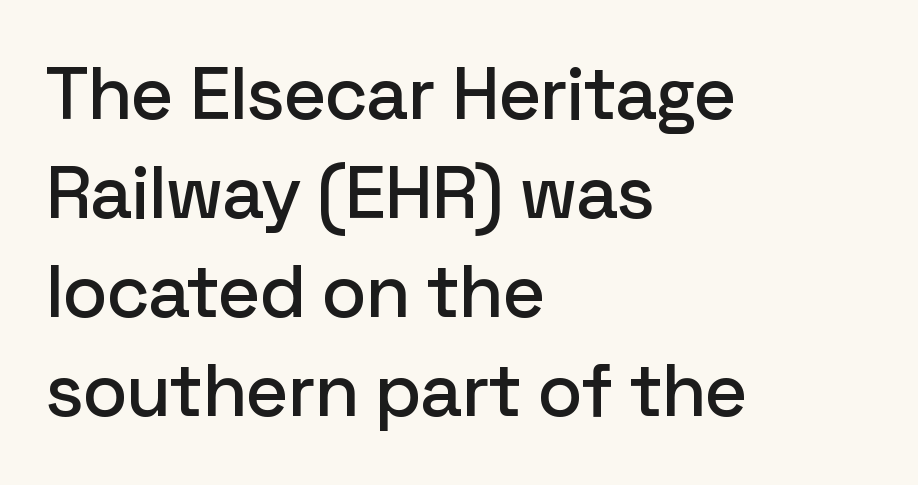
{"serif": "no", "italic": "no", "width": "normal", "stroke_contrast": "low", "x_height": "medium", "monospaced": "no", "underline": "no", "align": "left", "line_spacing": "normal", "line_spacing_ratio": 1.34, "letter_spacing": "normal", "letter_spacing_em": 0.0, "glyph_px": 74}
